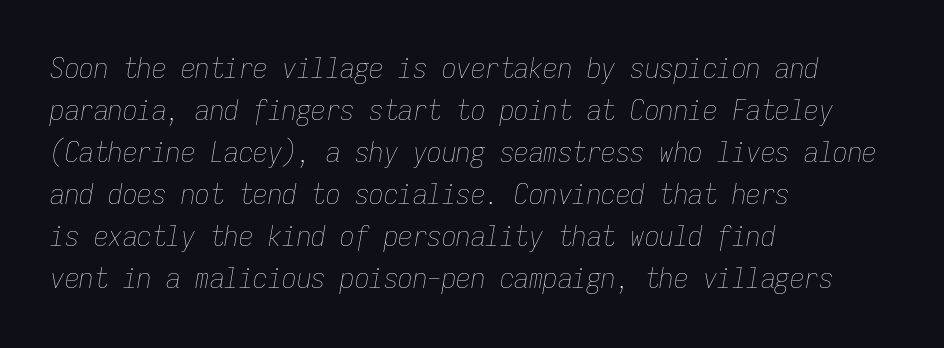
Q: Is the text bold? A: No.
Q: Is the text italic (slanted)? A: Yes, it leans right by about 9 degrees.
Q: Is the text underlined? A: No.
Q: How is the paragraph aligned? A: Left-aligned.
Q: Is the spacing between letters normal or unusually wide? A: Normal.
Q: Is the spacing between lines tight, normal or loose? A: Normal.
Q: Width (condensed, normal, or wide)? A: Condensed.
Q: Stroke contrast? A: Low.
Q: x-height? A: Medium.
Q: Monospaced? A: Yes.
